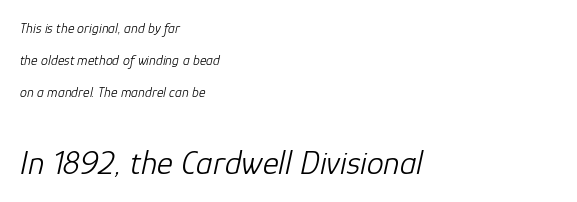
The image shows 34 px light type, italic (leaning right); set left-aligned, loose line spacing (2.28x), normal letter spacing, not underlined; the second (bottom) block is 2.43x larger; low stroke contrast and a medium x-height.
